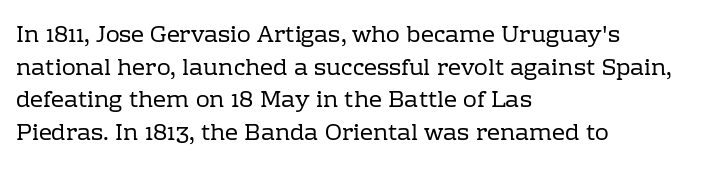
Q: Is the text bold? A: No.
Q: Is the text italic (slanted)? A: No, it is upright.
Q: Is the text underlined? A: No.
Q: How is the paragraph aligned? A: Left-aligned.
Q: Is the spacing between letters normal or unusually wide? A: Normal.
Q: Is the spacing between lines tight, normal or loose? A: Normal.
